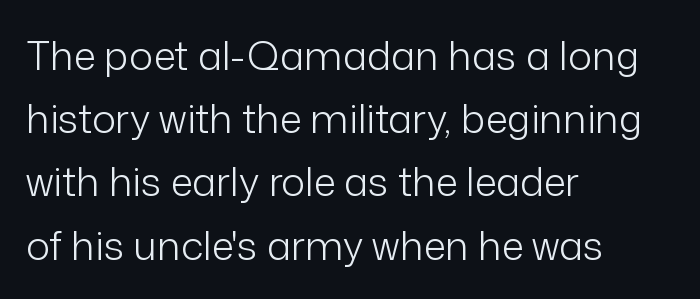
{"serif": "no", "italic": "no", "bold": "no", "weight": "light", "width": "normal", "stroke_contrast": "low", "x_height": "medium", "monospaced": "no", "underline": "no", "align": "left", "line_spacing": "normal", "line_spacing_ratio": 1.58, "letter_spacing": "normal", "letter_spacing_em": 0.0, "glyph_px": 40}
